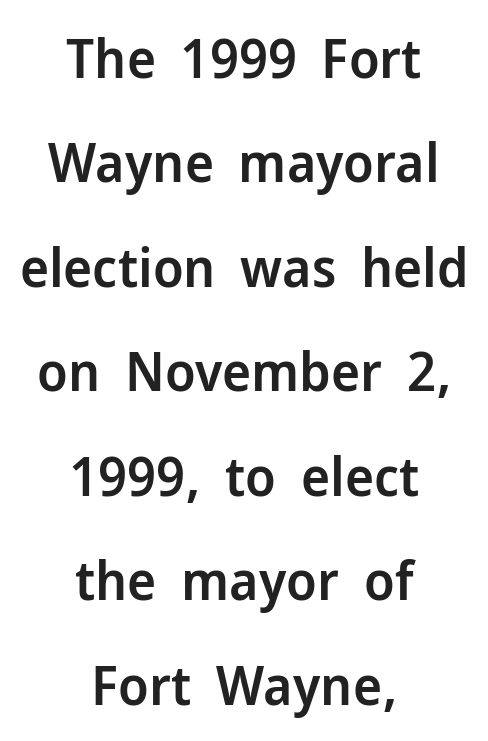
You can tell from the bare stems that sans-serif type was used. Tracking value appears to be zero — textbook default spacing. This is the in-between weight designers call semibold or demi. A great deal of white space separates one row of letters from the next.
